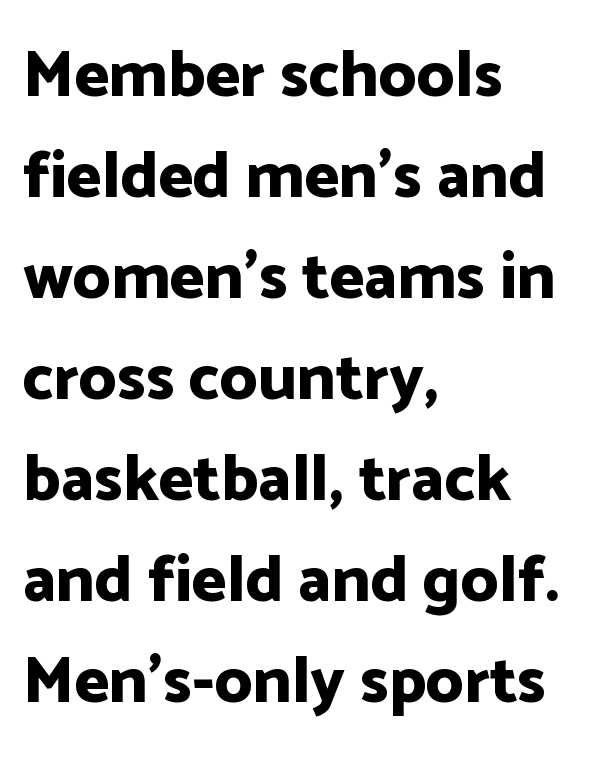
Q: Is the text bold? A: Yes.
Q: Is the text italic (slanted)? A: No, it is upright.
Q: Is the typeface a serif or a sans-serif typeface? A: Sans-serif.
Q: Is the text underlined? A: No.
Q: How is the paragraph aligned? A: Left-aligned.
Q: Is the spacing between letters normal or unusually wide? A: Normal.
Q: Is the spacing between lines tight, normal or loose? A: Normal.
Q: Width (condensed, normal, or wide)? A: Normal.
Q: Stroke contrast? A: Low.
Q: x-height? A: Medium.
Q: Monospaced? A: No.
